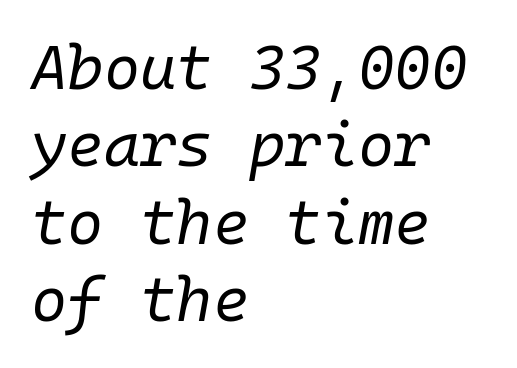
Q: Is the text bold? A: No.
Q: Is the text italic (slanted)? A: Yes, it leans right by about 10 degrees.
Q: Is the text underlined? A: No.
Q: How is the paragraph aligned? A: Left-aligned.
Q: Is the spacing between letters normal or unusually wide? A: Normal.
Q: Is the spacing between lines tight, normal or loose? A: Normal.
Q: Width (condensed, normal, or wide)? A: Normal.
Q: Stroke contrast? A: Low.
Q: x-height? A: Medium.
Q: Monospaced? A: Yes.
